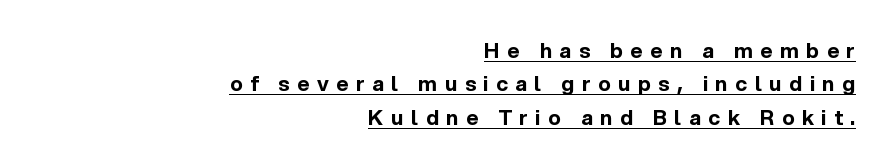
Whoever set this chose a conventional vertical rhythm. Unlike italic type, these characters show no tilt at all. Strokes here are thick enough to call this a true bold. Students, observe the line beneath the letters — that is underlining. The paragraph shown leans on its right margin.
